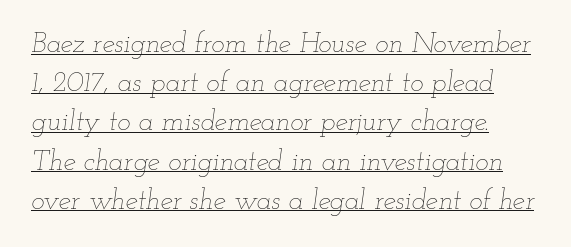
Q: Is the text bold? A: No.
Q: Is the text italic (slanted)? A: Yes, it leans right by about 12 degrees.
Q: Is the text underlined? A: Yes.
Q: How is the paragraph aligned? A: Left-aligned.
Q: Is the spacing between letters normal or unusually wide? A: Normal.
Q: Is the spacing between lines tight, normal or loose? A: Normal.
Q: Width (condensed, normal, or wide)? A: Wide.
Q: Stroke contrast? A: Low.
Q: x-height? A: Small.
Q: Monospaced? A: No.
